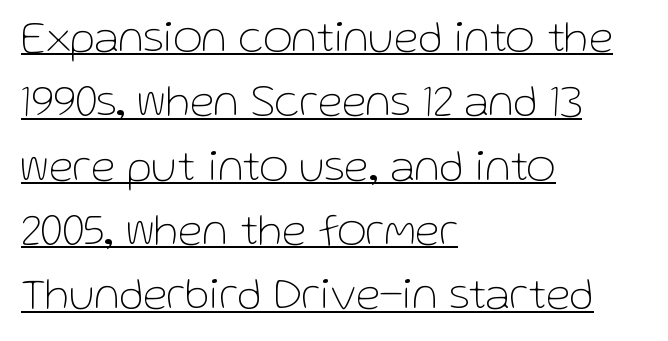
{"serif": "no", "italic": "no", "bold": "no", "weight": "thin", "width": "normal", "stroke_contrast": "low", "x_height": "medium", "monospaced": "no", "underline": "yes", "align": "left", "line_spacing": "normal", "line_spacing_ratio": 1.43, "letter_spacing": "normal", "letter_spacing_em": 0.0, "glyph_px": 45}
